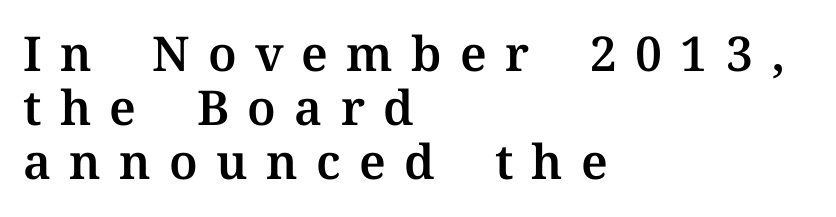
Q: Is the text italic (slanted)? A: No, it is upright.
Q: Is the typeface a serif or a sans-serif typeface? A: Serif.
Q: Is the text underlined? A: No.
Q: How is the paragraph aligned? A: Left-aligned.
Q: Is the spacing between letters normal or unusually wide? A: Unusually wide.
Q: Is the spacing between lines tight, normal or loose? A: Tight.
Q: Width (condensed, normal, or wide)? A: Normal.
Q: Stroke contrast? A: Medium.
Q: x-height? A: Medium.
Q: Monospaced? A: No.
